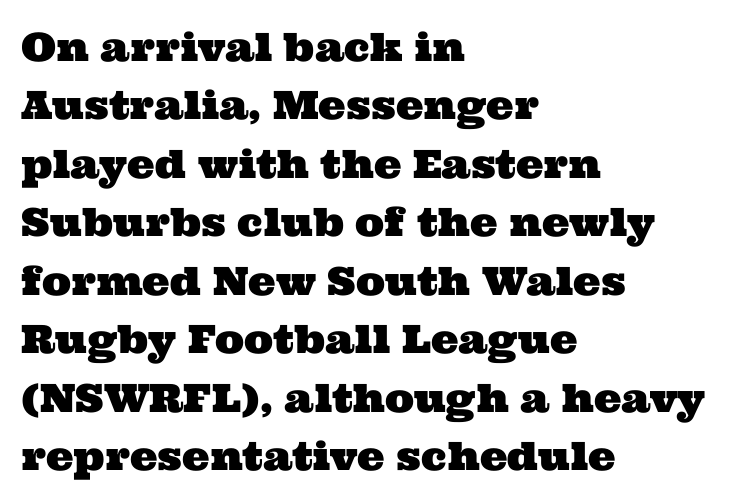
Q: Is the typeface a serif or a sans-serif typeface? A: Serif.
Q: Is the text underlined? A: No.
Q: How is the paragraph aligned? A: Left-aligned.
Q: Is the spacing between letters normal or unusually wide? A: Normal.
Q: Is the spacing between lines tight, normal or loose? A: Normal.
Q: Width (condensed, normal, or wide)? A: Wide.
Q: Stroke contrast? A: Medium.
Q: x-height? A: Medium.
Q: Monospaced? A: No.
